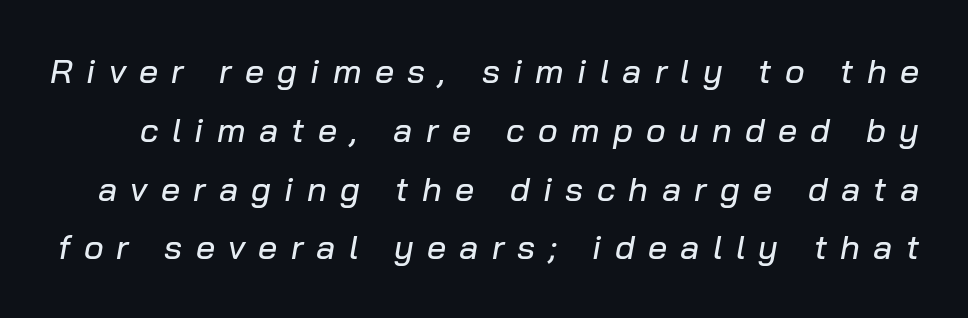
Q: Is the text italic (slanted)? A: Yes, it leans right by about 10 degrees.
Q: Is the text underlined? A: No.
Q: Is the spacing between letters normal or unusually wide? A: Unusually wide.
Q: Width (condensed, normal, or wide)? A: Normal.
Q: Stroke contrast? A: Low.
Q: x-height? A: Medium.
Q: Monospaced? A: No.
